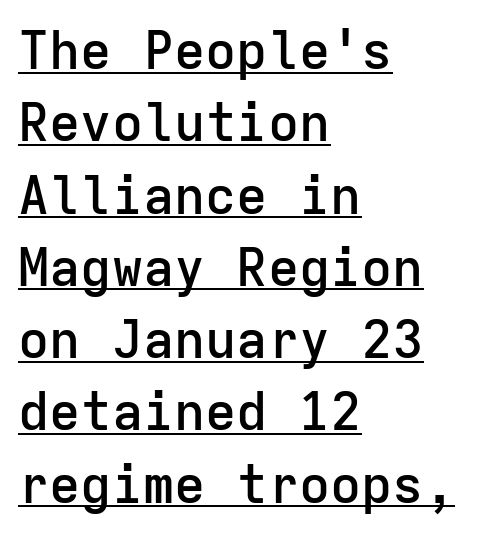
Q: Is the text bold? A: Semi-bold.
Q: Is the text italic (slanted)? A: No, it is upright.
Q: Is the typeface a serif or a sans-serif typeface? A: Sans-serif.
Q: Is the text underlined? A: Yes.
Q: How is the paragraph aligned? A: Left-aligned.
Q: Is the spacing between letters normal or unusually wide? A: Normal.
Q: Is the spacing between lines tight, normal or loose? A: Normal.
Q: Width (condensed, normal, or wide)? A: Normal.
Q: Stroke contrast? A: Low.
Q: x-height? A: Medium.
Q: Monospaced? A: Yes.
